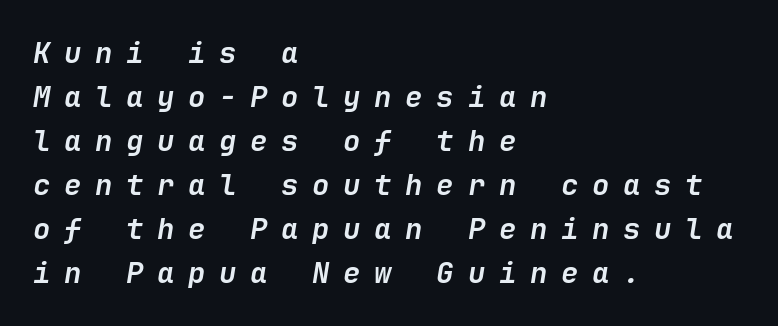
Q: Is the text bold? A: Yes.
Q: Is the text italic (slanted)? A: Yes, it leans right by about 9 degrees.
Q: Is the text underlined? A: No.
Q: How is the paragraph aligned? A: Left-aligned.
Q: Is the spacing between letters normal or unusually wide? A: Unusually wide.
Q: Is the spacing between lines tight, normal or loose? A: Normal.
Q: Width (condensed, normal, or wide)? A: Normal.
Q: Stroke contrast? A: Low.
Q: x-height? A: Medium.
